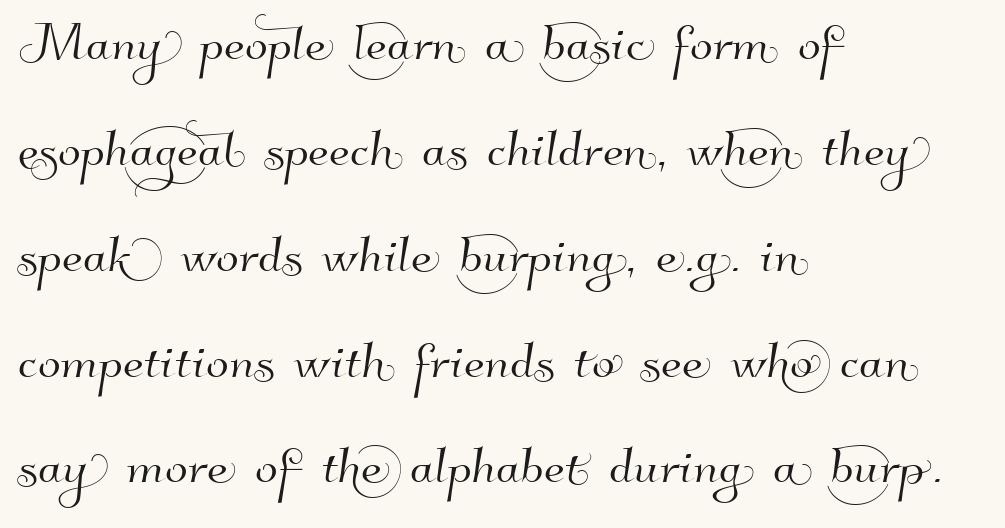
Q: Is the typeface a serif or a sans-serif typeface? A: Sans-serif.
Q: Is the text underlined? A: No.
Q: How is the paragraph aligned? A: Left-aligned.
Q: Is the spacing between letters normal or unusually wide? A: Normal.
Q: Is the spacing between lines tight, normal or loose? A: Normal.
Q: Width (condensed, normal, or wide)? A: Normal.
Q: Stroke contrast? A: High.
Q: x-height? A: Small.
Q: Monospaced? A: No.
